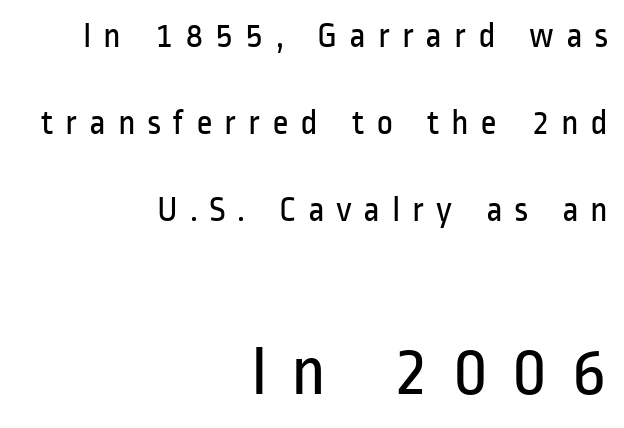
A great deal of white space separates one row of letters from the next. The passage is arranged like a letterhead date or caption credit — flush right. What stands out about the letter spacing? Its width — letters are far apart. The face used here is a sans, in the tradition of grotesques and geometrics. Do the letters lean? They stand straight. The strip under each line holds only bare page.
